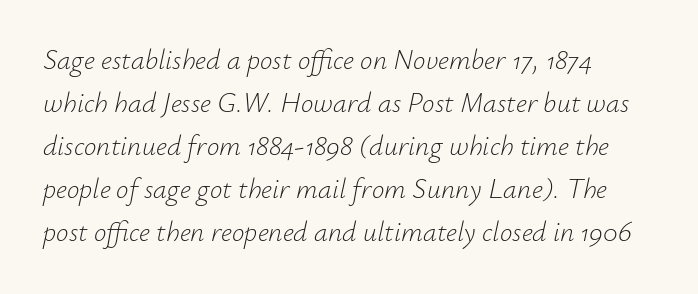
The image shows 28 px light type, italic (leaning right); set left-aligned, normal line spacing (1.54x), normal letter spacing, not underlined; low stroke contrast and a small x-height.
